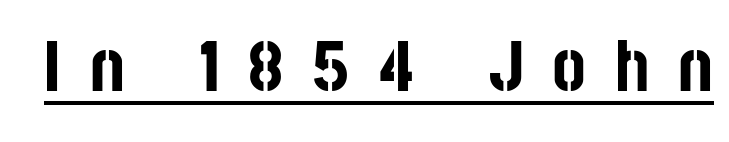
Every word sits above its own underline. Heavy, bold letterforms. Here the designer chose a conventional face with non-uniform glyph widths. Look at the bottom of the vertical strokes: they stop flat, with no serifs. The rendering inserts visible extra space after every character. Tall strokes in this sample are plumb rather than angled.
